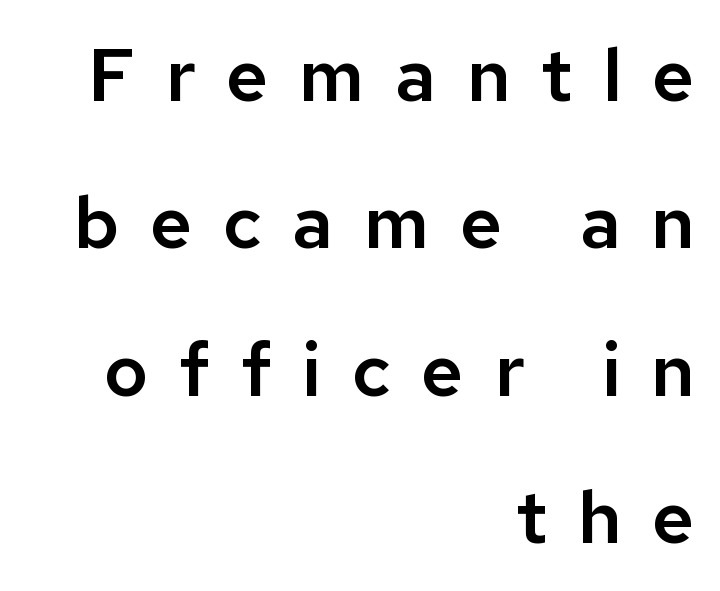
The image shows 74 px sans-serif type, upright; set right-aligned, loose line spacing (1.99x), unusually wide letter spacing (+0.41 em), not underlined; low stroke contrast and a medium x-height.
